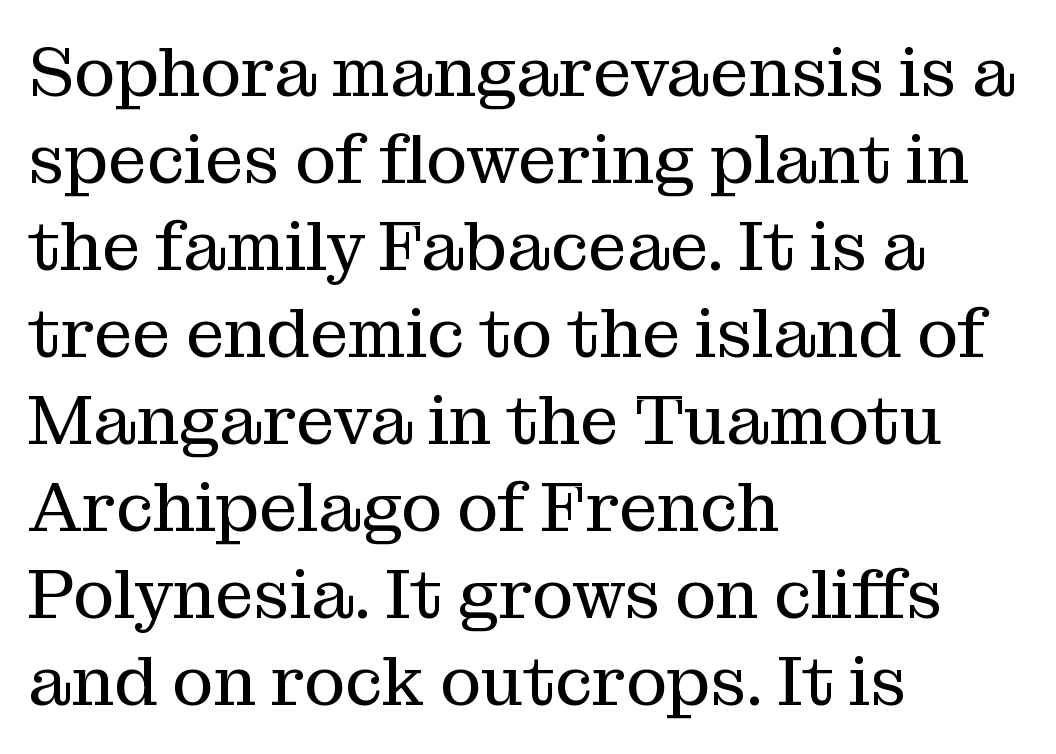
Varying glyph widths throughout — classic text-font behaviour. Short and long lines alike share a common starting point at left. Letters have the restrained weight of plain body copy at most. The leading is moderate, giving the passage an even texture. The text was rendered using a seriffed face with decorative stroke endings.
